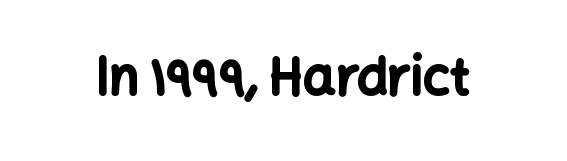
Think of a printed novel: that variable character pitch is what you see here. The specimen omits any rule beneath the text block's lines. Summary of weight: heavy, a full bold. Italic: no, the glyphs are upright roman.
